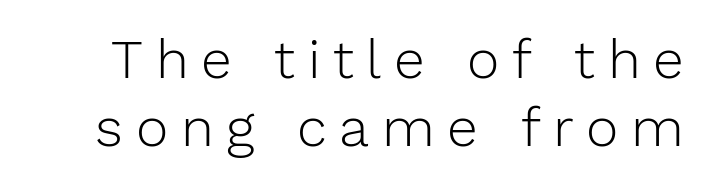
The rendering shows plain stroke endings on the letterforms — a sans-serif design. The passage shown is typed in a proportional face where columns would drift. A roman cut, with each character standing at attention. Underline: absent. The weight would be labelled regular, book, light, or lighter still.
